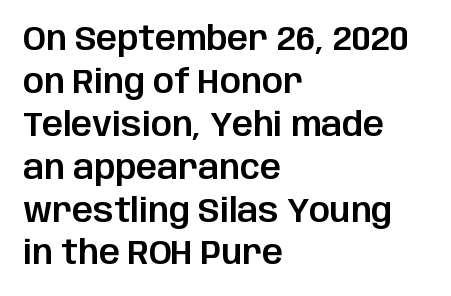
The image shows 33 px sans-serif type, upright; set left-aligned, normal line spacing (1.3x), normal letter spacing, not underlined; low stroke contrast and a large x-height.
